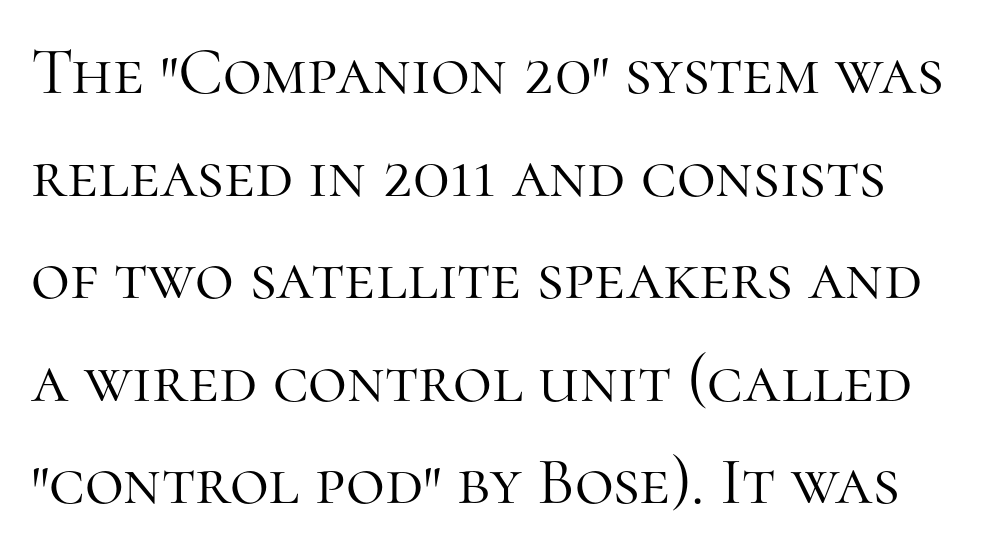
The image shows 67 px light serif type, upright; set normal line spacing (1.53x), normal letter spacing, not underlined; high stroke contrast and a medium x-height.
